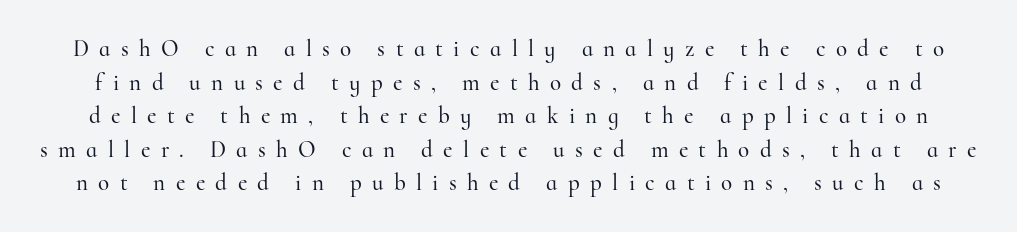
{"italic": "no", "underline": "no", "line_spacing": "normal", "line_spacing_ratio": 1.46, "letter_spacing": "wide", "letter_spacing_em": 0.45, "glyph_px": 23}
